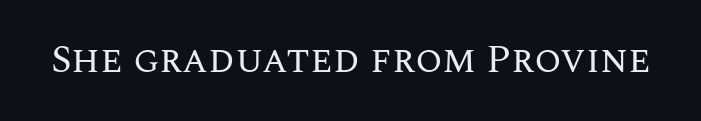
{"italic": "no", "bold": "no", "weight": "regular", "width": "normal", "stroke_contrast": "medium", "x_height": "large", "monospaced": "no", "underline": "no", "letter_spacing": "normal", "letter_spacing_em": 0.0, "glyph_px": 39}
